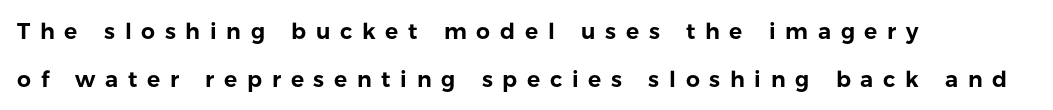
{"italic": "no", "underline": "no", "align": "left", "line_spacing": "loose", "line_spacing_ratio": 2.18, "letter_spacing": "wide", "letter_spacing_em": 0.44, "glyph_px": 22}
